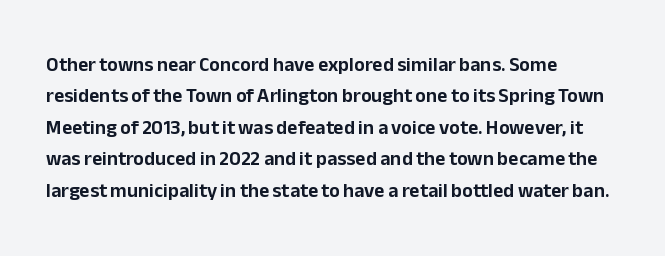
{"italic": "no", "underline": "no", "align": "left", "line_spacing": "normal", "line_spacing_ratio": 1.57, "letter_spacing": "normal", "letter_spacing_em": 0.0, "glyph_px": 20}
